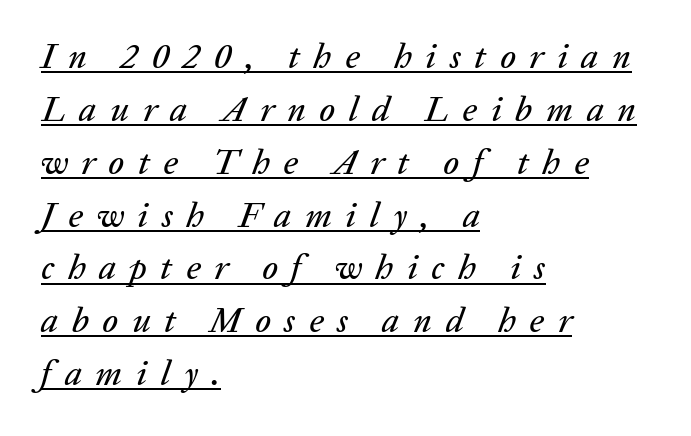
Compared with undecorated copy, this sample adds a rule below the words. Each word looks stretched out because of the extra space between its letters. The passage shown is typed in a proportional face where columns would drift. Slanted lettering throughout.
